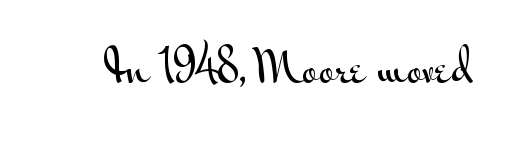
Q: Is the typeface a serif or a sans-serif typeface? A: Sans-serif.
Q: Is the text underlined? A: No.
Q: Is the spacing between letters normal or unusually wide? A: Normal.
Q: Width (condensed, normal, or wide)? A: Wide.
Q: Stroke contrast? A: Medium.
Q: x-height? A: Small.
Q: Monospaced? A: No.
